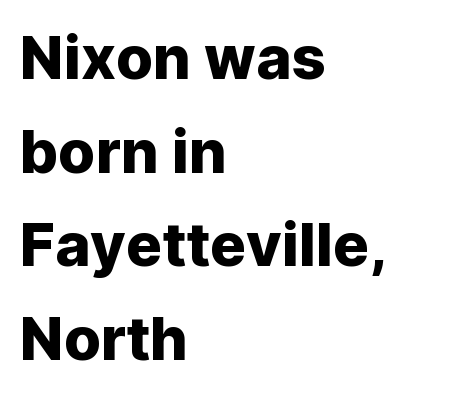
The image shows 60 px sans-serif type, upright; set left-aligned, normal line spacing (1.56x), normal letter spacing, not underlined; low stroke contrast and a medium x-height.
